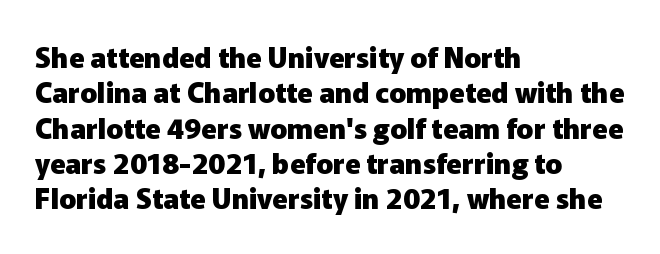
Q: Is the text bold? A: Yes.
Q: Is the text italic (slanted)? A: No, it is upright.
Q: Is the typeface a serif or a sans-serif typeface? A: Sans-serif.
Q: Is the text underlined? A: No.
Q: How is the paragraph aligned? A: Left-aligned.
Q: Is the spacing between letters normal or unusually wide? A: Normal.
Q: Is the spacing between lines tight, normal or loose? A: Normal.
Q: Width (condensed, normal, or wide)? A: Normal.
Q: Stroke contrast? A: Low.
Q: x-height? A: Medium.
Q: Monospaced? A: No.
